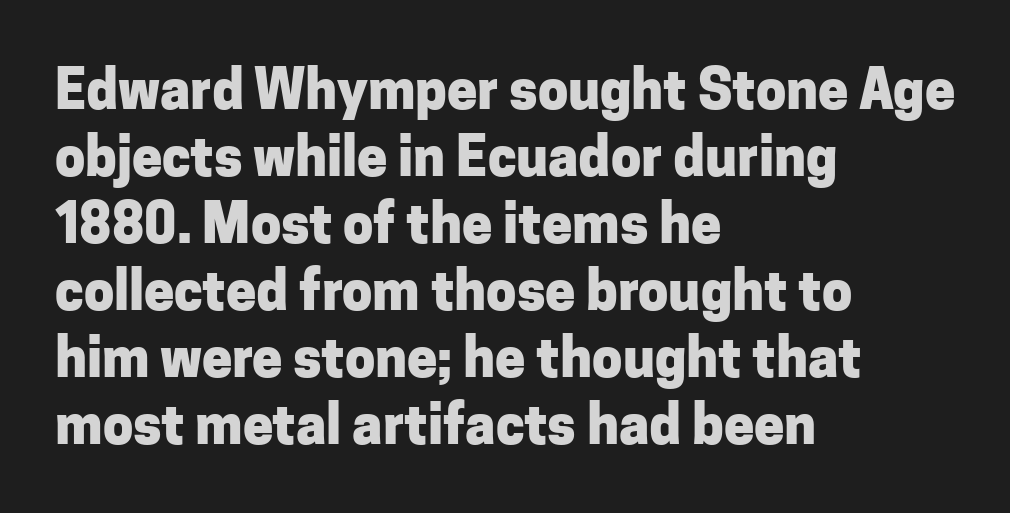
The image shows 54 px heavy sans-serif type, upright; set left-aligned, line spacing 1.24x, normal letter spacing, not underlined; low stroke contrast and a medium x-height.
